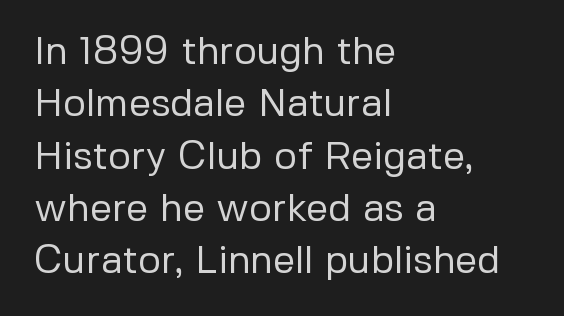
Decoration check: the copy has no underline. Regarding leading, the lines here are spaced in the standard way. Each line starts at the same left margin while the right side varies. These lines are rendered in a variable-pitch font. These lines are composed in type without serifs. Caption: face not bold, strokes unweighted.
